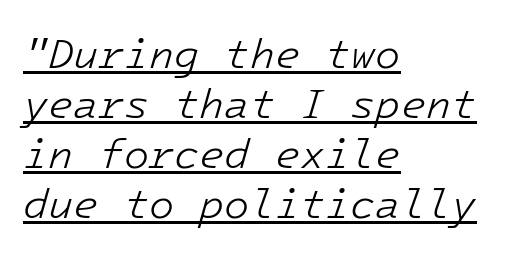
{"italic": "yes", "lean": "right", "slant_degrees": 16, "bold": "no", "weight": "light", "width": "normal", "stroke_contrast": "low", "x_height": "medium", "monospaced": "yes", "underline": "yes", "align": "left", "line_spacing_ratio": 1.22, "letter_spacing": "normal", "letter_spacing_em": 0.0, "glyph_px": 41}
